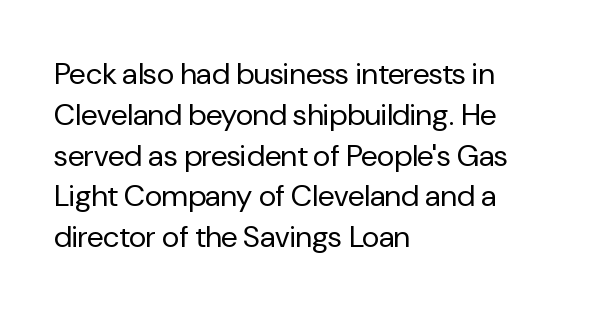
Q: Is the text bold? A: No.
Q: Is the text italic (slanted)? A: No, it is upright.
Q: Is the typeface a serif or a sans-serif typeface? A: Sans-serif.
Q: Is the text underlined? A: No.
Q: How is the paragraph aligned? A: Left-aligned.
Q: Is the spacing between letters normal or unusually wide? A: Normal.
Q: Is the spacing between lines tight, normal or loose? A: Normal.
Q: Width (condensed, normal, or wide)? A: Normal.
Q: Stroke contrast? A: Low.
Q: x-height? A: Medium.
Q: Monospaced? A: No.
